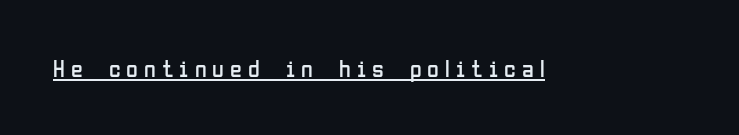
Q: Is the text bold? A: No.
Q: Is the text italic (slanted)? A: No, it is upright.
Q: Is the text underlined? A: Yes.
Q: Is the spacing between letters normal or unusually wide? A: Unusually wide.
